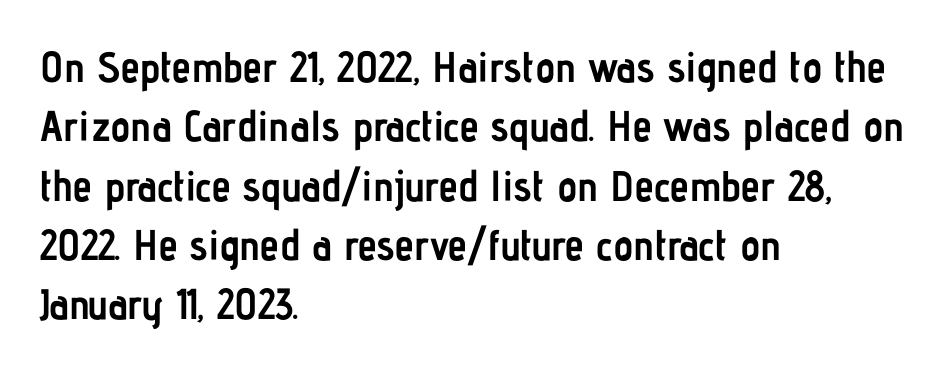
The passage shown stacks its lines at a standard gap. The passage is arranged the way most books set body copy — flush left. Honestly, there is no underline to notice here at all. How heavy is the stroke? Heavy — this is a bold. The type sits square on the baseline with zero lean.
